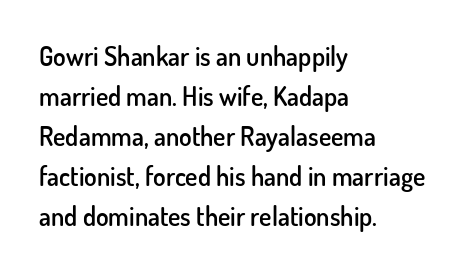
{"italic": "no", "bold": "semi", "underline": "no", "align": "left", "line_spacing": "normal", "line_spacing_ratio": 1.54, "letter_spacing": "normal", "letter_spacing_em": 0.0, "glyph_px": 26}
